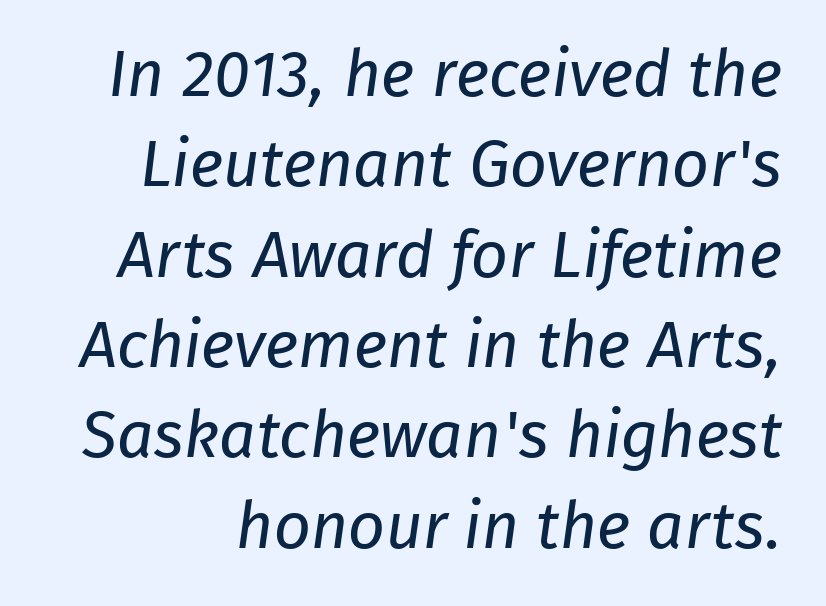
{"serif": "no", "bold": "no", "weight": "regular", "width": "normal", "stroke_contrast": "low", "x_height": "medium", "monospaced": "no", "underline": "no", "line_spacing": "normal", "line_spacing_ratio": 1.39, "letter_spacing": "normal", "letter_spacing_em": 0.0, "glyph_px": 65}
